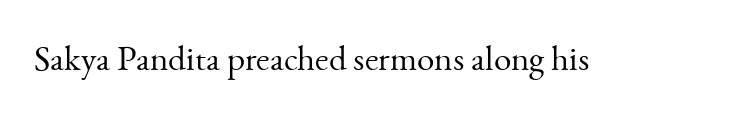
{"serif": "yes", "italic": "no", "bold": "no", "weight": "light", "width": "normal", "stroke_contrast": "medium", "x_height": "small", "monospaced": "no", "underline": "no", "letter_spacing": "normal", "letter_spacing_em": 0.0, "glyph_px": 35}
